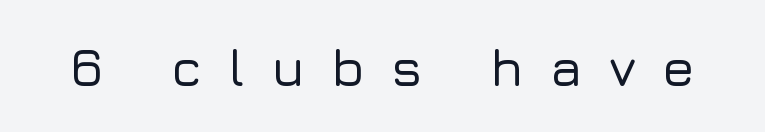
{"serif": "no", "italic": "no", "width": "normal", "stroke_contrast": "low", "x_height": "medium", "monospaced": "no", "underline": "no", "letter_spacing": "wide", "letter_spacing_em": 0.49, "glyph_px": 53}
